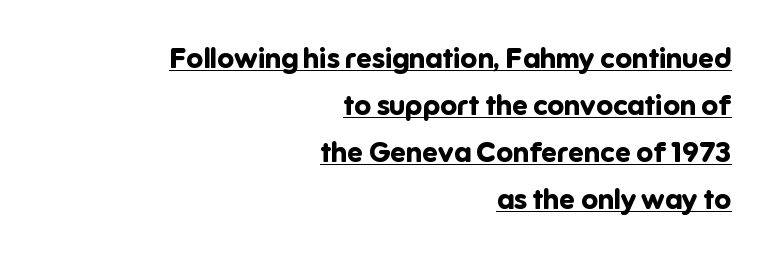
The image shows 28 px bold sans-serif type, upright; set right-aligned, normal line spacing (1.68x), normal letter spacing, underlined; low stroke contrast and a medium x-height.
